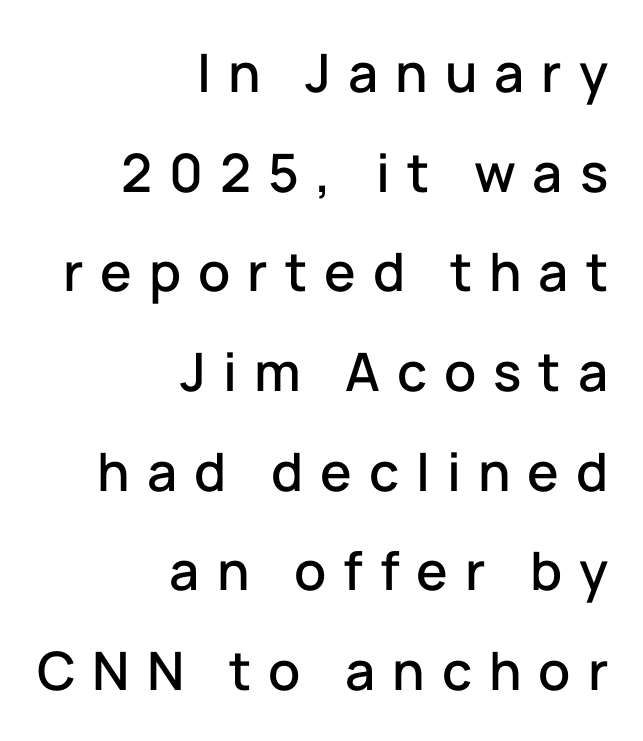
{"serif": "no", "italic": "no", "width": "normal", "stroke_contrast": "low", "x_height": "medium", "monospaced": "no", "underline": "no", "align": "right", "line_spacing_ratio": 1.88, "letter_spacing": "wide", "letter_spacing_em": 0.32, "glyph_px": 53}
